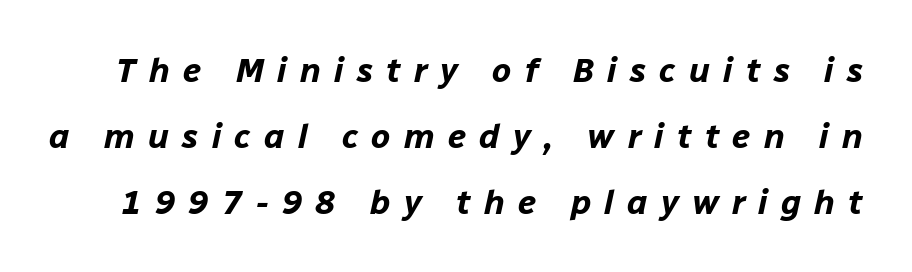
Q: Is the text bold? A: Yes.
Q: Is the text italic (slanted)? A: Yes, it leans right by about 12 degrees.
Q: Is the text underlined? A: No.
Q: Is the spacing between letters normal or unusually wide? A: Unusually wide.
Q: Is the spacing between lines tight, normal or loose? A: Loose.
Q: Width (condensed, normal, or wide)? A: Normal.
Q: Stroke contrast? A: Low.
Q: x-height? A: Medium.
Q: Monospaced? A: No.
